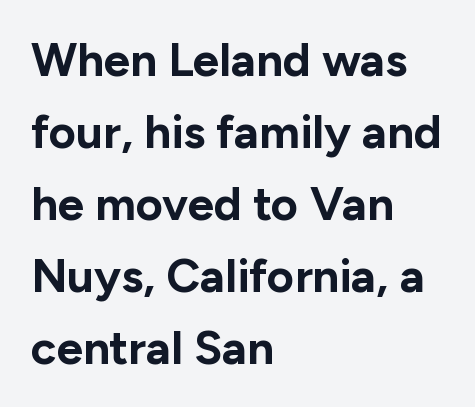
Q: Is the text bold? A: Yes.
Q: Is the text italic (slanted)? A: No, it is upright.
Q: Is the typeface a serif or a sans-serif typeface? A: Sans-serif.
Q: Is the text underlined? A: No.
Q: How is the paragraph aligned? A: Left-aligned.
Q: Is the spacing between letters normal or unusually wide? A: Normal.
Q: Is the spacing between lines tight, normal or loose? A: Normal.
Q: Width (condensed, normal, or wide)? A: Normal.
Q: Stroke contrast? A: Low.
Q: x-height? A: Medium.
Q: Monospaced? A: No.
